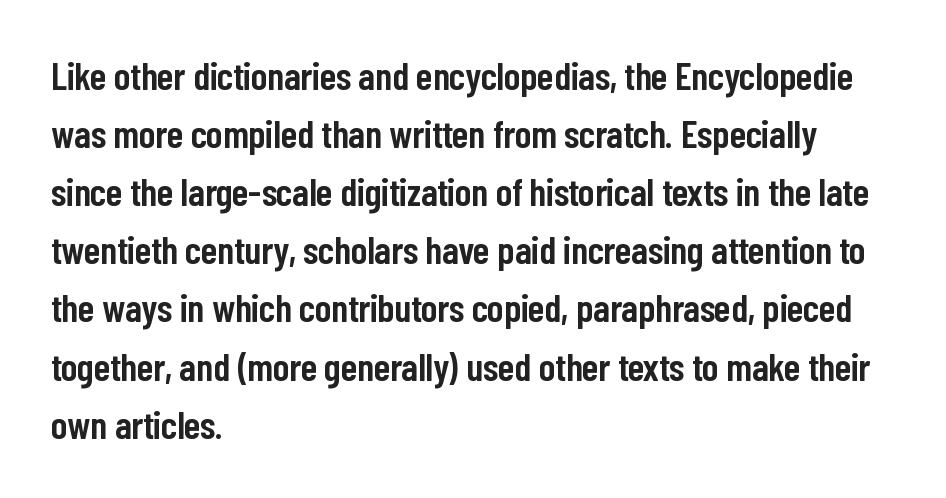
The compositor pushed each line to the left boundary. A bit beefed up — I'd call it semibold rather than bold. The typeface chosen for these lines omits serifs. The words here are not underlined. Baseline-to-baseline distance is the conventional proportion of letter height. The face used here is proportionally spaced, like ordinary book or web type.
